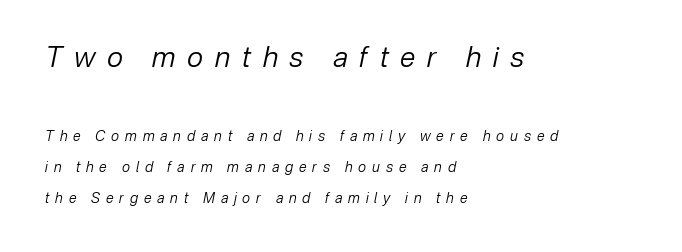
{"italic": "yes", "lean": "right", "slant_degrees": 12, "bold": "no", "weight": "regular", "width": "normal", "stroke_contrast": "low", "x_height": "medium", "monospaced": "no", "underline": "no", "align": "left", "line_spacing": "loose", "line_spacing_ratio": 2.22, "letter_spacing": "wide", "letter_spacing_em": 0.42, "larger_block": "first", "size_ratio": 2.0, "glyph_px": 28}
